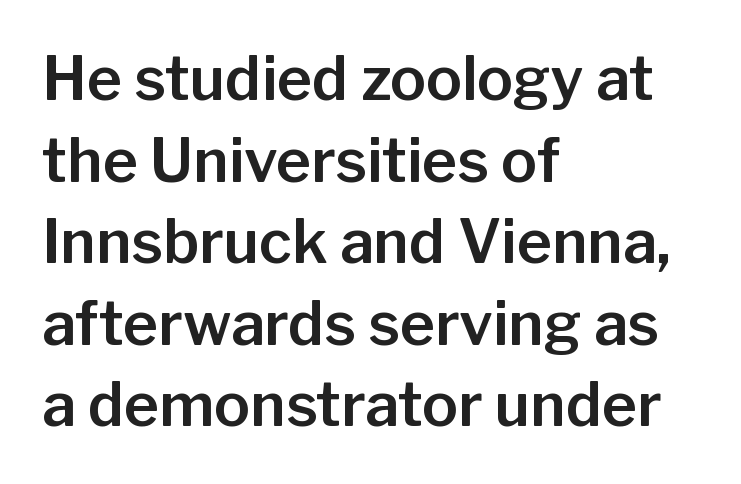
{"serif": "no", "italic": "no", "width": "normal", "stroke_contrast": "low", "x_height": "medium", "monospaced": "no", "underline": "no", "align": "left", "line_spacing": "normal", "line_spacing_ratio": 1.36, "letter_spacing": "normal", "letter_spacing_em": 0.0, "glyph_px": 60}
